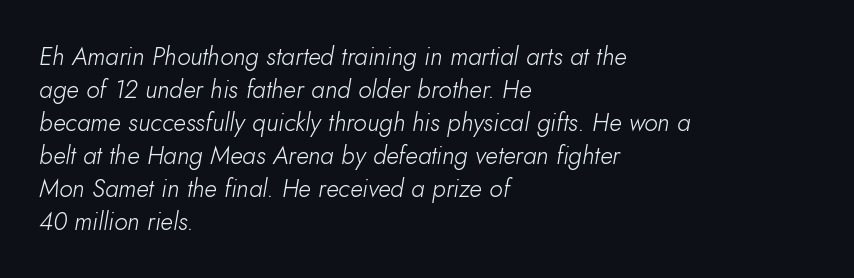
The image shows 25 px text type, italic (leaning right); set left-aligned, normal line spacing (1.32x), normal letter spacing, not underlined.
